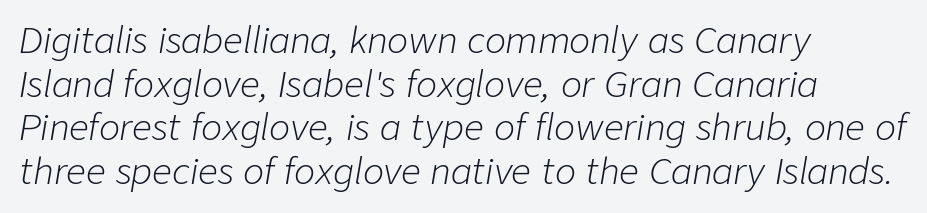
{"italic": "yes", "lean": "right", "slant_degrees": 9, "bold": "no", "weight": "light", "width": "normal", "stroke_contrast": "low", "x_height": "medium", "monospaced": "no", "underline": "no", "align": "left", "line_spacing": "normal", "line_spacing_ratio": 1.25, "letter_spacing": "normal", "letter_spacing_em": 0.0, "glyph_px": 35}
